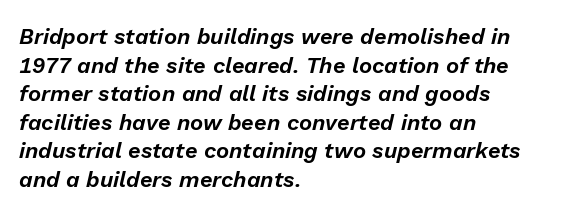
{"italic": "yes", "lean": "right", "slant_degrees": 13, "underline": "no", "align": "left", "line_spacing": "normal", "line_spacing_ratio": 1.3, "letter_spacing": "normal", "letter_spacing_em": 0.0, "glyph_px": 22}
